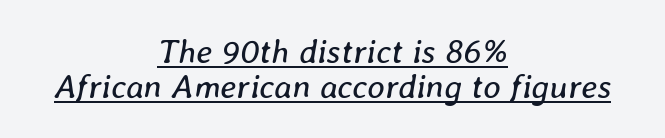
Cramped leading. The weight tops out at a normal text grade. Underlined type. These lines are centered, leaving both edges ragged. Yep, that's italic — everything's leaning.
